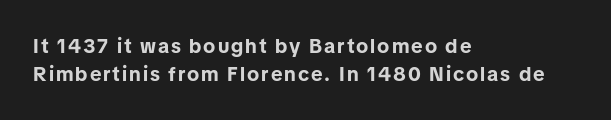
Tall strokes in this sample are plumb rather than angled. Each row of text sits above clean, open space. The passage shown is emphatically bold. Evenly set lines give the paragraph a standard silhouette. The paragraph shown leans on its left margin.
